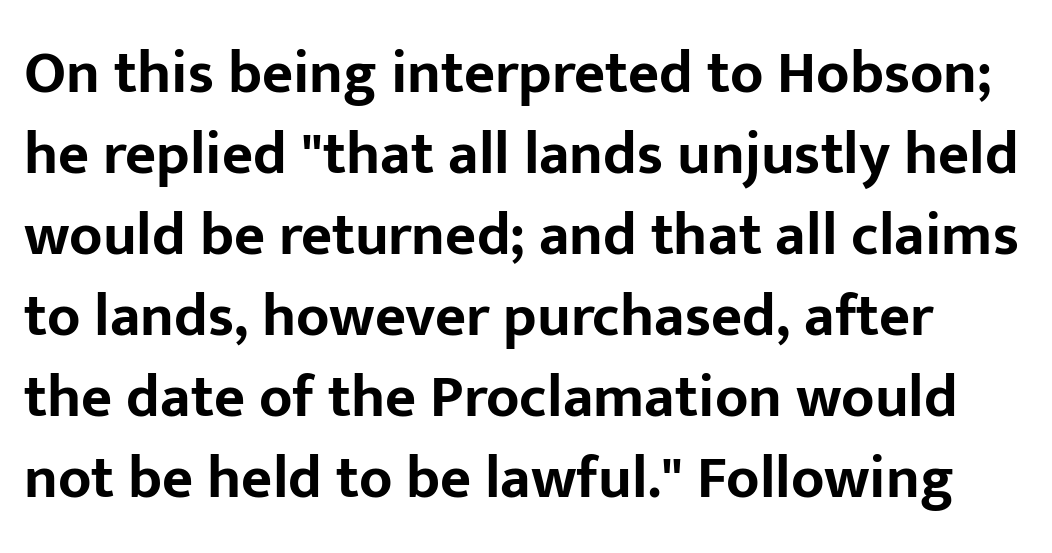
Typesetter's note: full bold, strokes at maximum text heaviness. Words appear dense and cohesive because spacing is normal. Decoration check: the copy has no underline. Typographically, this falls in the sans-serif category.
